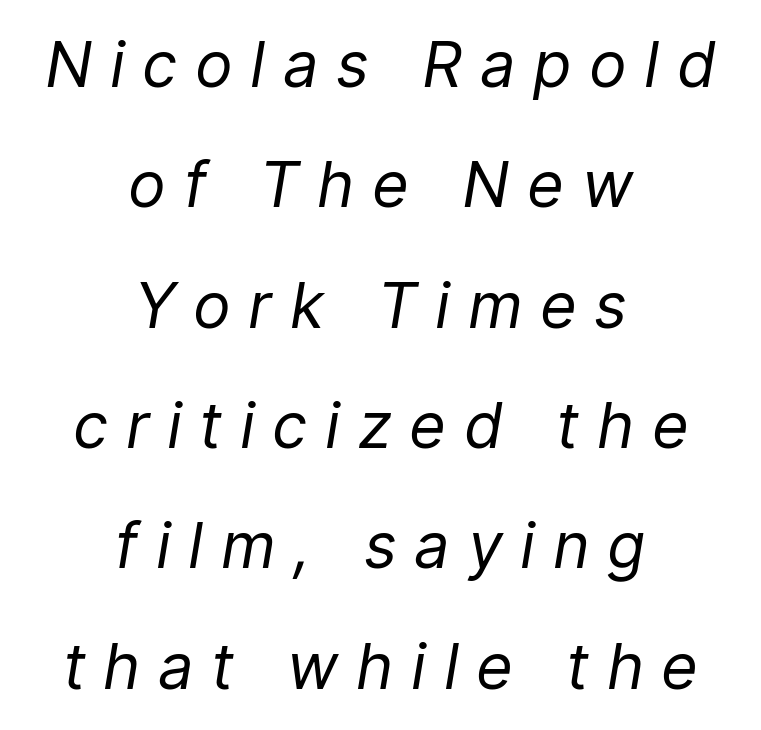
The image shows 63 px regular-weight type, italic (leaning right); set centered, loose line spacing (1.91x), unusually wide letter spacing (+0.28 em), not underlined; low stroke contrast and a medium x-height.
